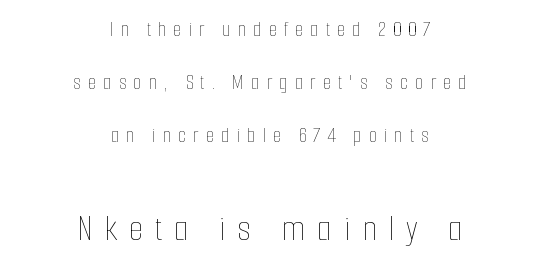
The image shows 38 px thin, condensed type, upright; set centered, loose line spacing (2.41x), unusually wide letter spacing (+0.31 em), not underlined; the second (bottom) block is 1.73x larger; low stroke contrast and a medium x-height.
